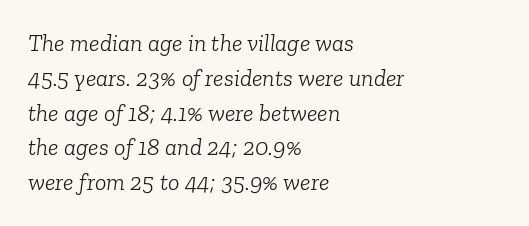
The image shows 24 px text type, italic (leaning right); set left-aligned, normal line spacing (1.45x), normal letter spacing, not underlined.
